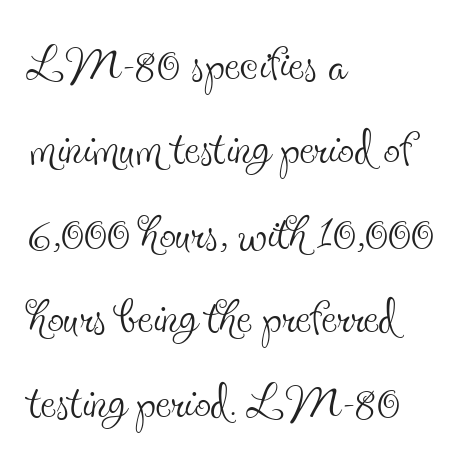
The image shows 67 px thin, condensed serif type; set left-aligned, normal line spacing (1.26x), normal letter spacing, not underlined; a small x-height.
